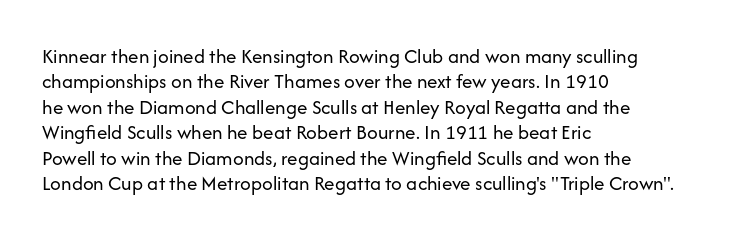
{"italic": "no", "bold": "no", "underline": "no", "align": "left", "line_spacing_ratio": 1.21, "letter_spacing": "normal", "letter_spacing_em": 0.0, "glyph_px": 21}
